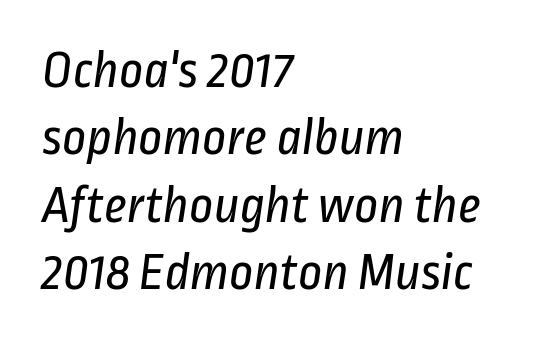
The image shows 53 px regular-weight, condensed sans-serif type; set left-aligned, normal line spacing (1.27x), normal letter spacing, not underlined; low stroke contrast and a medium x-height.
